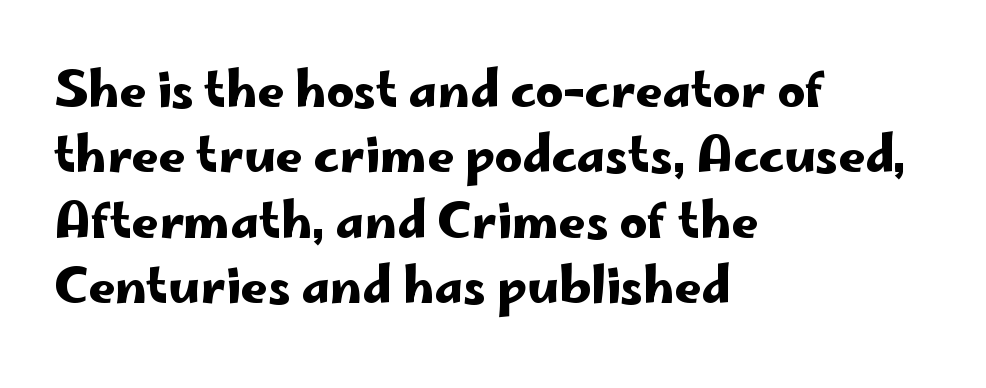
The string is rendered with underlining switched off. A sans-serif font was chosen for this passage. Looks like regular typesetting: each glyph gets only the width it needs. Here the glyphs are tracked normally, forming tight word shapes.
